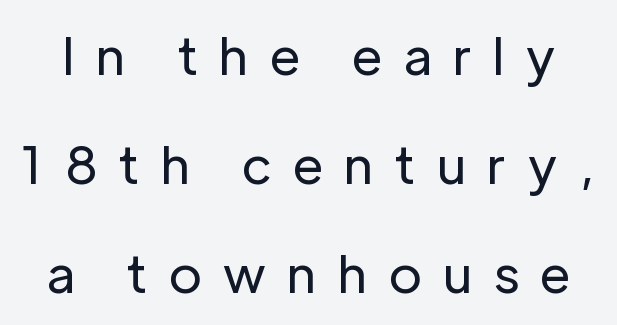
Q: Is the text bold? A: No.
Q: Is the text italic (slanted)? A: No, it is upright.
Q: Is the typeface a serif or a sans-serif typeface? A: Sans-serif.
Q: Is the text underlined? A: No.
Q: Is the spacing between letters normal or unusually wide? A: Unusually wide.
Q: Is the spacing between lines tight, normal or loose? A: Loose.
Q: Width (condensed, normal, or wide)? A: Normal.
Q: Stroke contrast? A: Low.
Q: x-height? A: Medium.
Q: Monospaced? A: No.
